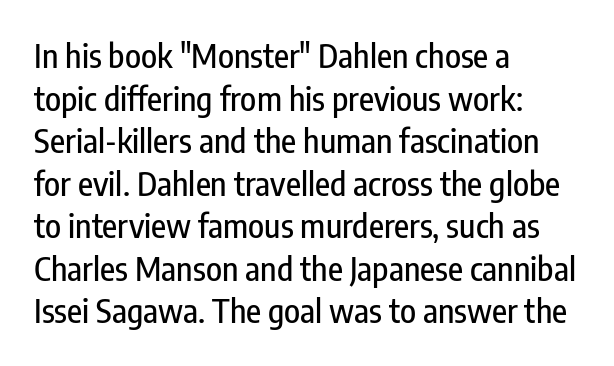
The image shows 33 px condensed sans-serif type, upright; set left-aligned, normal line spacing (1.29x), normal letter spacing, not underlined; low stroke contrast and a medium x-height.
